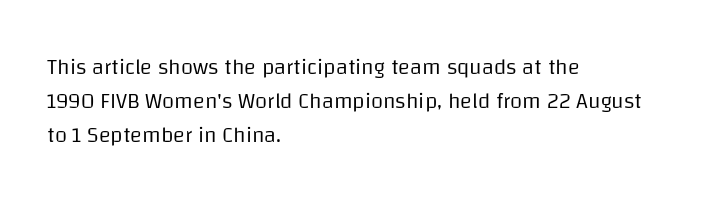
{"italic": "no", "bold": "no", "underline": "no", "align": "left", "line_spacing": "normal", "line_spacing_ratio": 1.54, "letter_spacing": "normal", "letter_spacing_em": 0.0, "glyph_px": 22}
